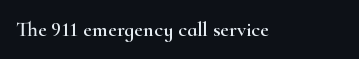
{"italic": "no", "underline": "no", "letter_spacing": "normal", "letter_spacing_em": 0.0, "glyph_px": 21}
